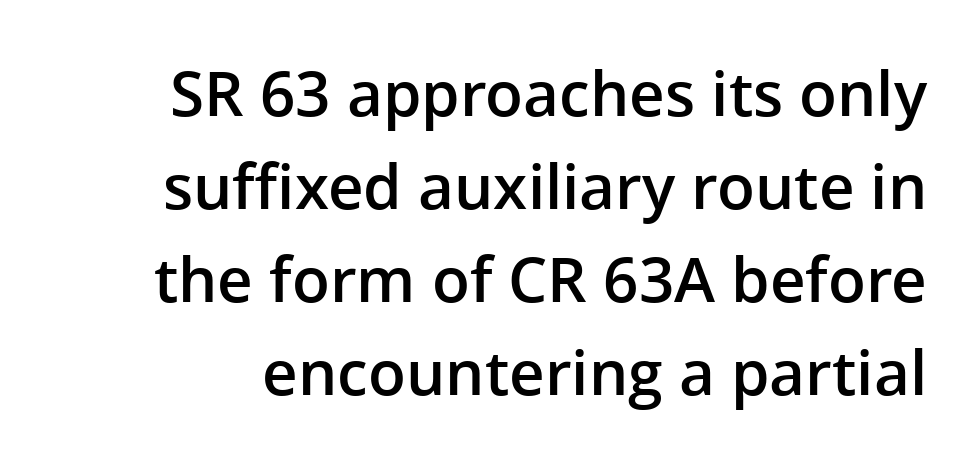
{"serif": "no", "italic": "no", "bold": "semi", "weight": "semibold", "width": "normal", "stroke_contrast": "low", "x_height": "medium", "monospaced": "no", "underline": "no", "line_spacing": "normal", "line_spacing_ratio": 1.5, "letter_spacing": "normal", "letter_spacing_em": 0.0, "glyph_px": 62}
